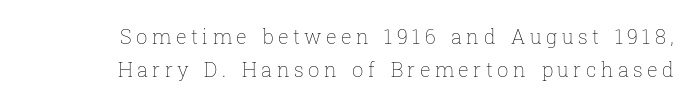
{"italic": "no", "bold": "no", "underline": "no", "line_spacing": "normal", "line_spacing_ratio": 1.64, "letter_spacing": "wide", "letter_spacing_em": 0.22, "glyph_px": 20}
